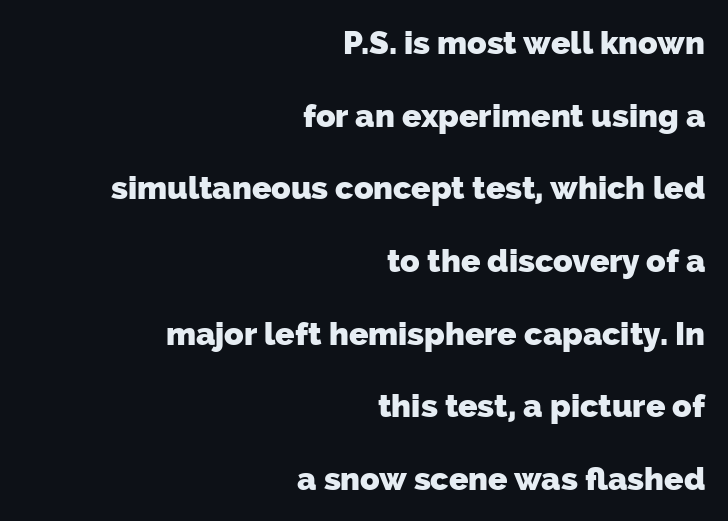
Q: Is the text bold? A: Yes.
Q: Is the typeface a serif or a sans-serif typeface? A: Sans-serif.
Q: Is the text underlined? A: No.
Q: How is the paragraph aligned? A: Right-aligned.
Q: Is the spacing between letters normal or unusually wide? A: Normal.
Q: Is the spacing between lines tight, normal or loose? A: Loose.
Q: Width (condensed, normal, or wide)? A: Normal.
Q: Stroke contrast? A: Low.
Q: x-height? A: Medium.
Q: Monospaced? A: No.
